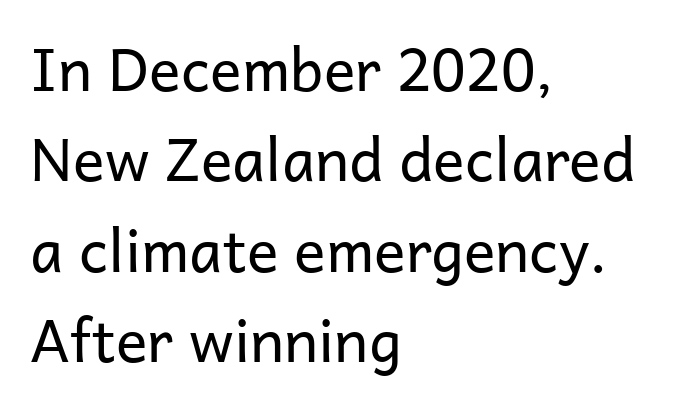
Q: Is the text bold? A: No.
Q: Is the text italic (slanted)? A: No, it is upright.
Q: Is the typeface a serif or a sans-serif typeface? A: Sans-serif.
Q: Is the text underlined? A: No.
Q: How is the paragraph aligned? A: Left-aligned.
Q: Is the spacing between letters normal or unusually wide? A: Normal.
Q: Is the spacing between lines tight, normal or loose? A: Normal.
Q: Width (condensed, normal, or wide)? A: Normal.
Q: Stroke contrast? A: Low.
Q: x-height? A: Medium.
Q: Monospaced? A: No.
